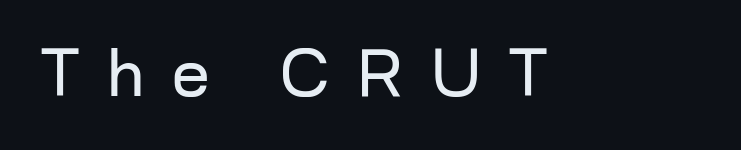
Do the characters align in a grid? No, the font is proportional. Unmarked baselines from the first word to the last. The rendering shows plain stroke endings on the letterforms — a sans-serif design. The type sits square on the baseline with zero lean. Letter spacing: wide. Is the type heavy? It reads as light-to-regular instead.
